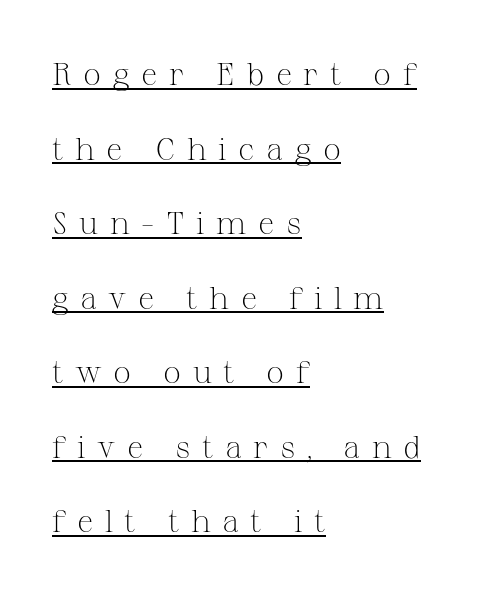
Q: Is the text bold? A: No.
Q: Is the text italic (slanted)? A: No, it is upright.
Q: Is the typeface a serif or a sans-serif typeface? A: Serif.
Q: Is the text underlined? A: Yes.
Q: How is the paragraph aligned? A: Left-aligned.
Q: Is the spacing between letters normal or unusually wide? A: Unusually wide.
Q: Is the spacing between lines tight, normal or loose? A: Loose.
Q: Width (condensed, normal, or wide)? A: Normal.
Q: Stroke contrast? A: Medium.
Q: x-height? A: Medium.
Q: Monospaced? A: No.
